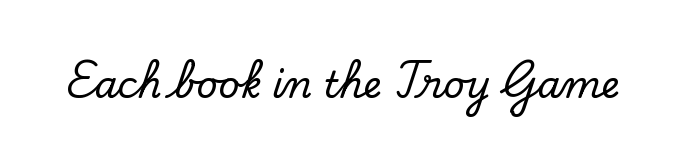
{"serif": "yes", "width": "normal", "stroke_contrast": "low", "x_height": "small", "monospaced": "no", "underline": "no", "letter_spacing": "normal", "letter_spacing_em": 0.0, "glyph_px": 37}
